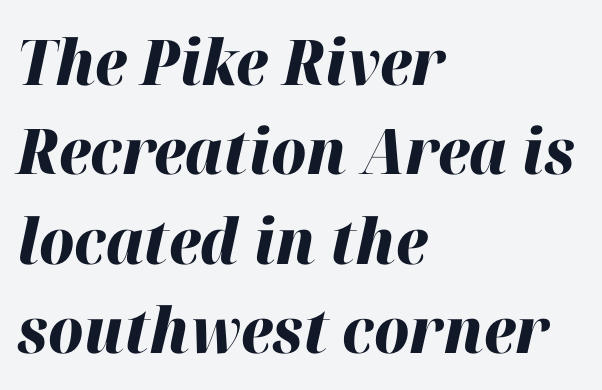
{"italic": "yes", "lean": "right", "slant_degrees": 12, "bold": "yes", "weight": "heavy", "width": "normal", "stroke_contrast": "high", "x_height": "medium", "monospaced": "no", "underline": "no", "align": "left", "line_spacing": "normal", "line_spacing_ratio": 1.42, "letter_spacing": "normal", "letter_spacing_em": 0.0, "glyph_px": 63}
